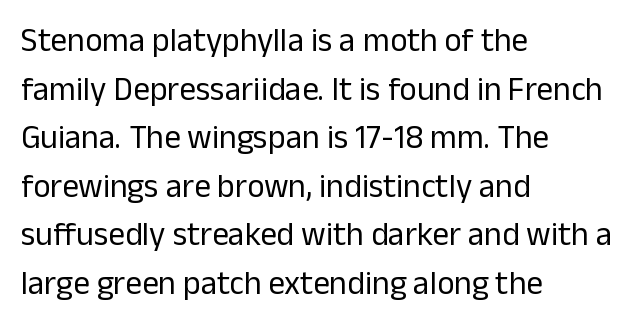
You can tell it's not italic because the verticals are truly vertical. On a weight scale, this lands at 450 or below. This rendering leaves character spacing at its baseline value. The letters advance in unequal steps, a hallmark of proportional type. Does the leading feel generous? No, just average.
